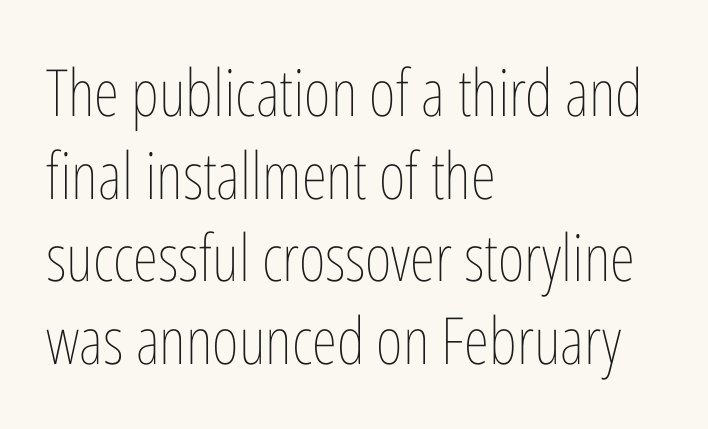
Q: Is the text bold? A: No.
Q: Is the text italic (slanted)? A: No, it is upright.
Q: Is the text underlined? A: No.
Q: How is the paragraph aligned? A: Left-aligned.
Q: Is the spacing between letters normal or unusually wide? A: Normal.
Q: Is the spacing between lines tight, normal or loose? A: Normal.
Q: Width (condensed, normal, or wide)? A: Condensed.
Q: Stroke contrast? A: Low.
Q: x-height? A: Medium.
Q: Monospaced? A: No.
